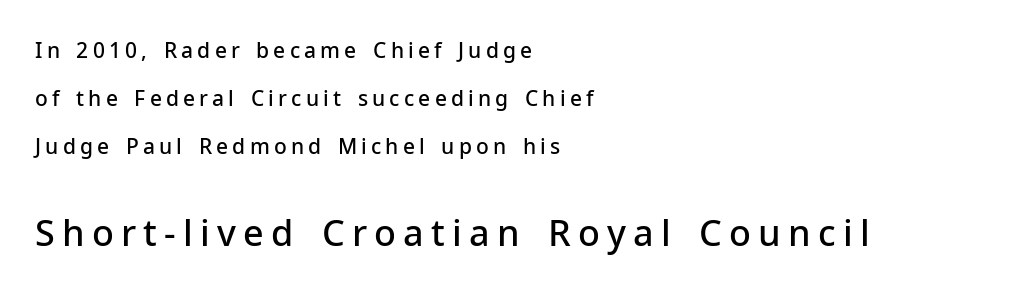
Q: Is the text bold? A: Semi-bold.
Q: Is the text italic (slanted)? A: No, it is upright.
Q: Is the typeface a serif or a sans-serif typeface? A: Sans-serif.
Q: Is the text underlined? A: No.
Q: How is the paragraph aligned? A: Left-aligned.
Q: Is the spacing between letters normal or unusually wide? A: Unusually wide.
Q: Is the spacing between lines tight, normal or loose? A: Loose.
Q: Which block of text is set in a larger size, the first (top) or the second (bottom)? A: The second (bottom) one.
Q: Width (condensed, normal, or wide)? A: Normal.
Q: Stroke contrast? A: Low.
Q: x-height? A: Medium.
Q: Monospaced? A: No.
